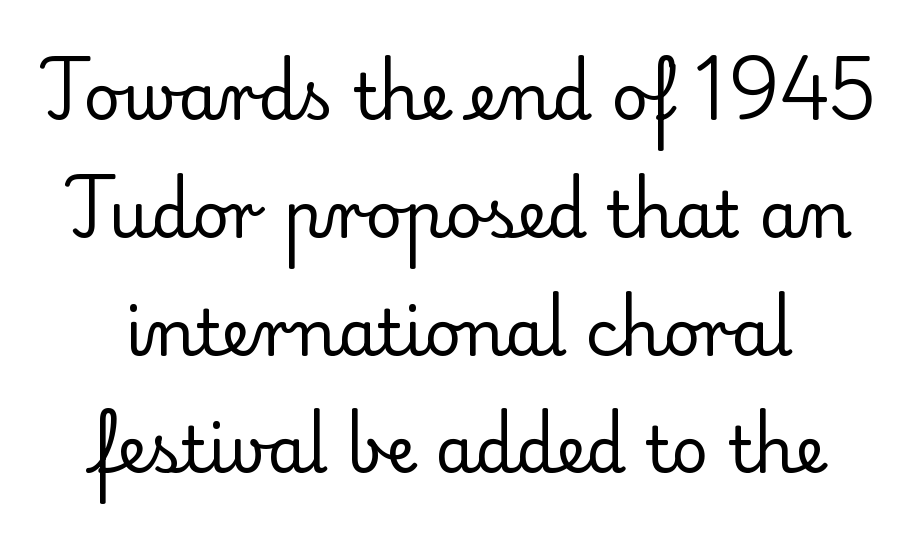
Q: Is the text bold? A: No.
Q: Is the text italic (slanted)? A: No, it is upright.
Q: Is the typeface a serif or a sans-serif typeface? A: Serif.
Q: Is the text underlined? A: No.
Q: Is the spacing between letters normal or unusually wide? A: Normal.
Q: Width (condensed, normal, or wide)? A: Normal.
Q: Stroke contrast? A: Low.
Q: x-height? A: Small.
Q: Monospaced? A: No.
